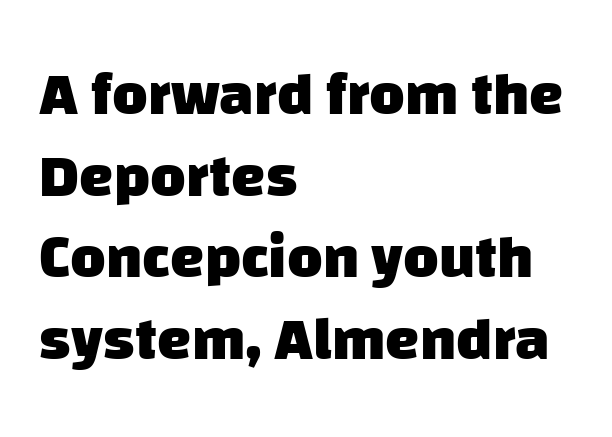
Q: Is the text bold? A: Yes.
Q: Is the typeface a serif or a sans-serif typeface? A: Sans-serif.
Q: Is the text underlined? A: No.
Q: How is the paragraph aligned? A: Left-aligned.
Q: Is the spacing between letters normal or unusually wide? A: Normal.
Q: Is the spacing between lines tight, normal or loose? A: Normal.
Q: Width (condensed, normal, or wide)? A: Normal.
Q: Stroke contrast? A: Low.
Q: x-height? A: Large.
Q: Monospaced? A: No.
